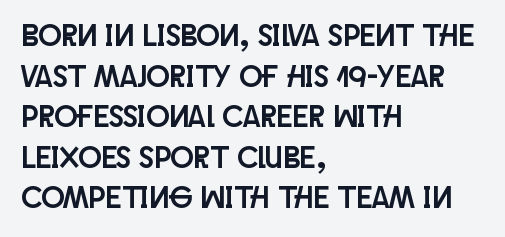
Typeset ragged right — the left edge is the straight one. This rendering employs a face without finishing strokes, i.e., a sans-serif. Any mark beneath the type? The region is blank. No extra tracking has been applied to these lines. Designer's note — italics off, roman on. Varying glyph widths throughout — classic text-font behaviour.
